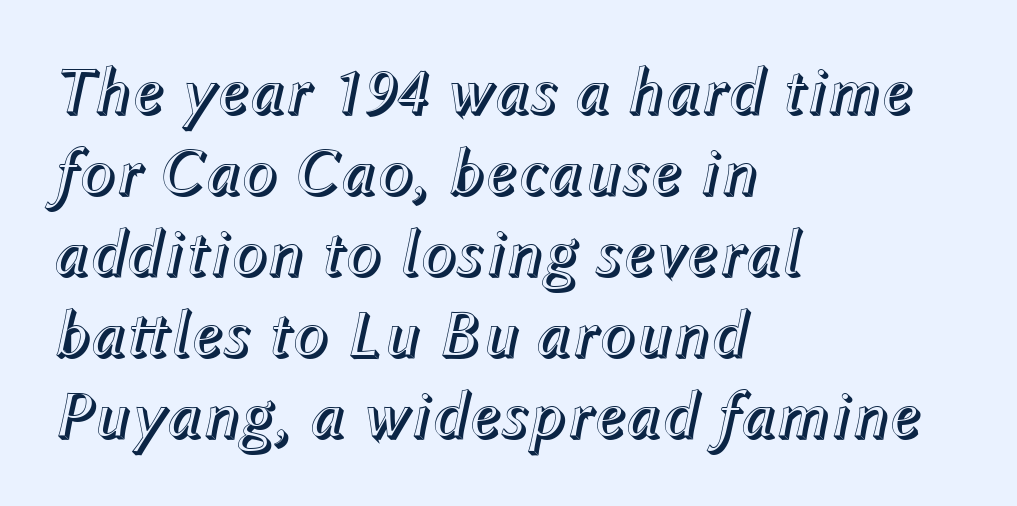
Q: Is the text italic (slanted)? A: Yes, it leans right by about 12 degrees.
Q: Is the text underlined? A: No.
Q: How is the paragraph aligned? A: Left-aligned.
Q: Is the spacing between letters normal or unusually wide? A: Normal.
Q: Width (condensed, normal, or wide)? A: Normal.
Q: x-height? A: Medium.
Q: Monospaced? A: No.
